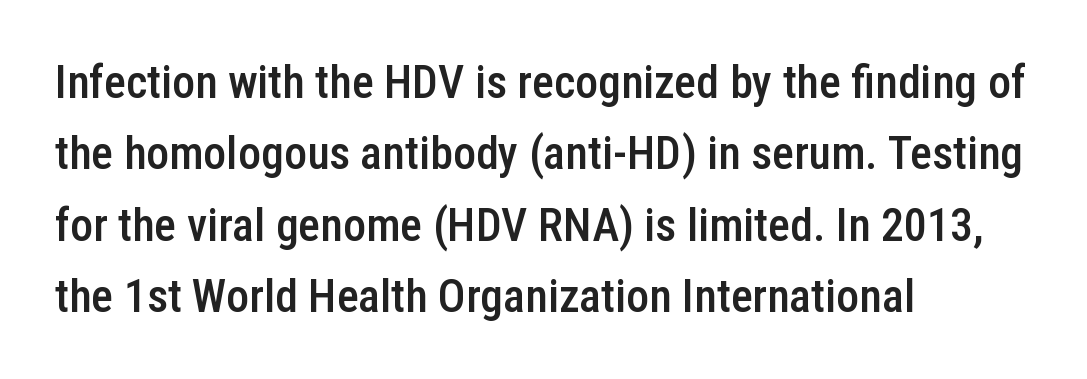
The image shows 46 px semibold, condensed sans-serif type, upright; set left-aligned, normal line spacing (1.55x), normal letter spacing, not underlined; low stroke contrast and a medium x-height.
